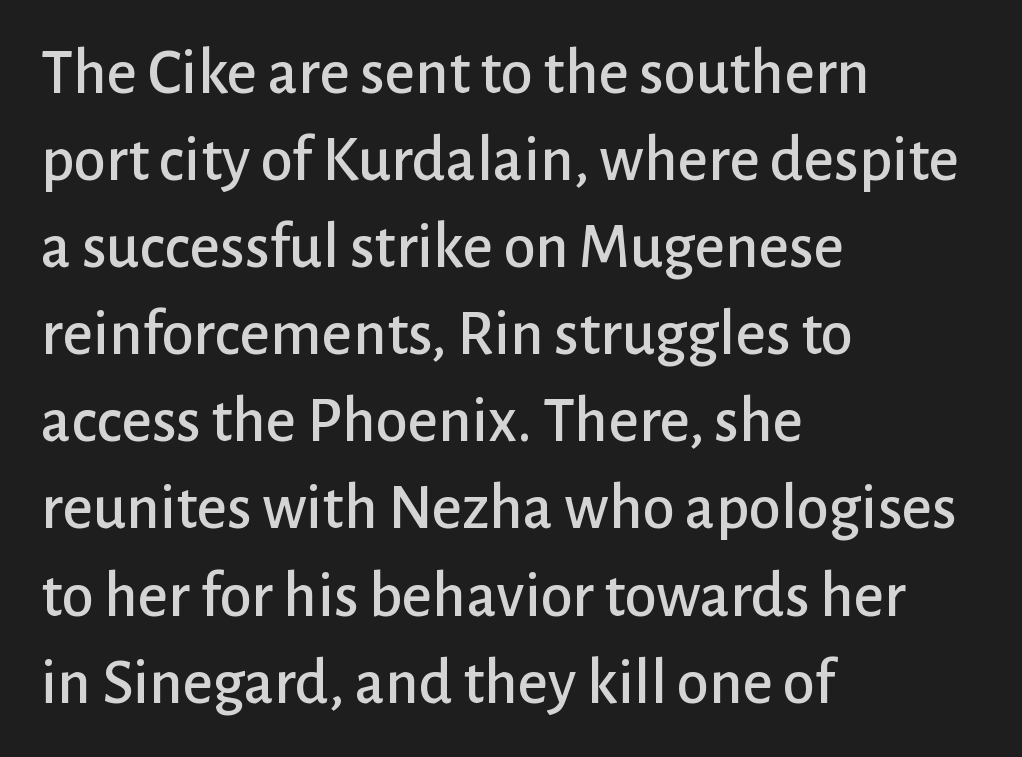
{"serif": "no", "italic": "no", "width": "normal", "stroke_contrast": "low", "x_height": "medium", "monospaced": "no", "underline": "no", "align": "left", "line_spacing": "normal", "line_spacing_ratio": 1.34, "letter_spacing": "normal", "letter_spacing_em": 0.0, "glyph_px": 65}
